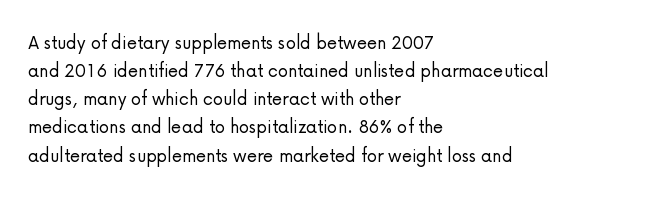
{"italic": "no", "bold": "no", "underline": "no", "align": "left", "line_spacing": "normal", "line_spacing_ratio": 1.34, "letter_spacing": "normal", "letter_spacing_em": 0.0, "glyph_px": 21}
